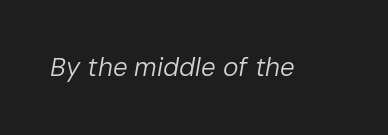
The image shows 26 px text type, italic (leaning right); set normal letter spacing, not underlined.
